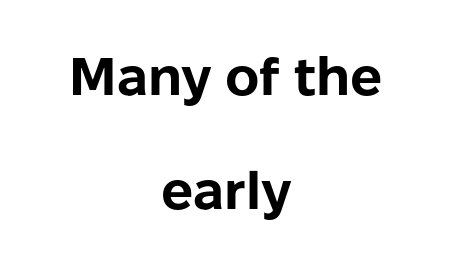
{"serif": "no", "italic": "no", "bold": "yes", "weight": "bold", "width": "normal", "stroke_contrast": "low", "x_height": "medium", "monospaced": "no", "underline": "no", "align": "center", "line_spacing": "loose", "line_spacing_ratio": 2.16, "letter_spacing": "normal", "letter_spacing_em": 0.0, "glyph_px": 53}
